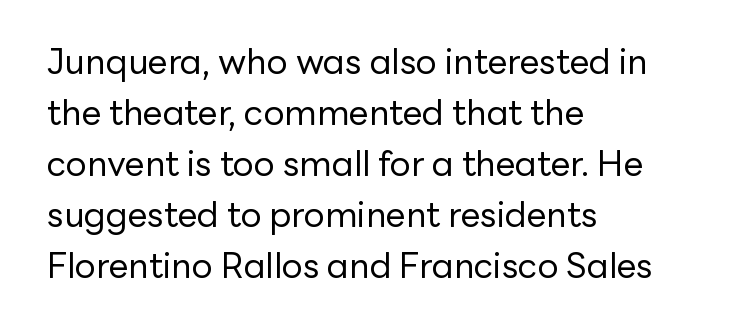
This sample has the flowing, uneven cadence of proportional lettering. Serif or sans? Sans — the stroke terminals are bare. Style check: upright. The area under the type is left untouched. Honestly, the letter spacing is just normal — you wouldn't notice it.
